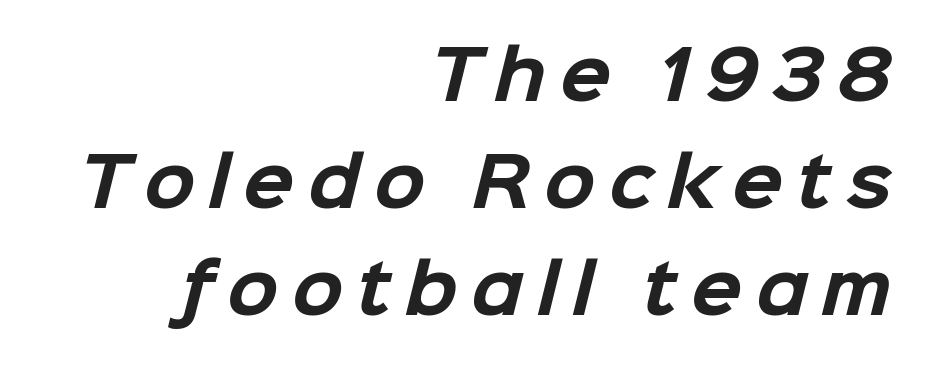
{"serif": "no", "bold": "yes", "weight": "bold", "width": "normal", "stroke_contrast": "low", "x_height": "medium", "monospaced": "no", "underline": "no", "align": "right", "line_spacing": "normal", "line_spacing_ratio": 1.6, "letter_spacing": "wide", "letter_spacing_em": 0.2, "glyph_px": 67}
